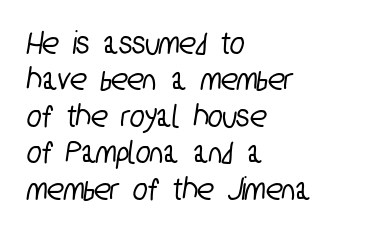
Q: Is the typeface a serif or a sans-serif typeface? A: Sans-serif.
Q: Is the text underlined? A: No.
Q: How is the paragraph aligned? A: Left-aligned.
Q: Is the spacing between letters normal or unusually wide? A: Normal.
Q: Is the spacing between lines tight, normal or loose? A: Tight.
Q: Width (condensed, normal, or wide)? A: Condensed.
Q: Stroke contrast? A: Low.
Q: x-height? A: Medium.
Q: Monospaced? A: No.
